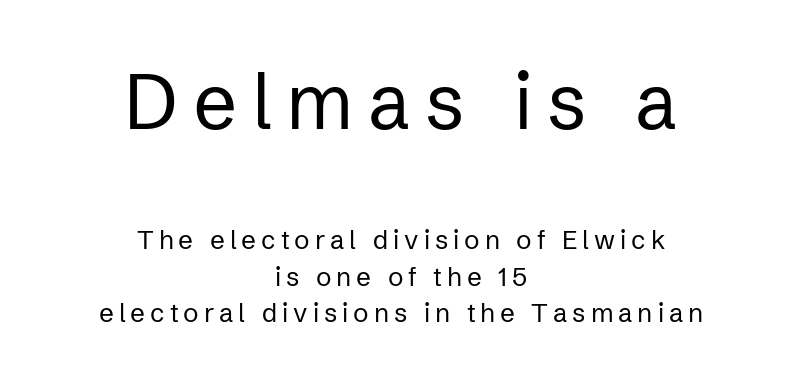
Decoration check: the copy has no underline. A student would call this center alignment; a typographer would say set centered. Is this a fixed-width face? No — the glyphs have proportional, varying widths. Does the leading feel generous? No, just average. The characters are drawn with everyday or finer stroke widths.
